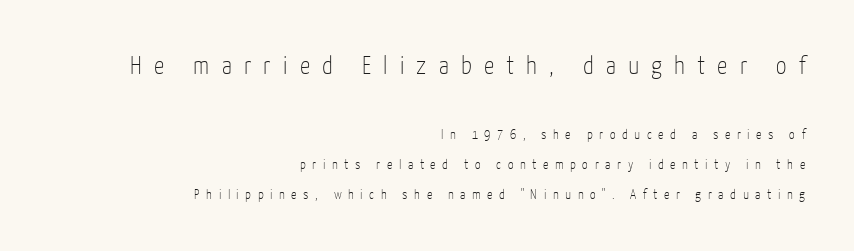
Q: Is the text bold? A: No.
Q: Is the text italic (slanted)? A: No, it is upright.
Q: Is the text underlined? A: No.
Q: How is the paragraph aligned? A: Right-aligned.
Q: Is the spacing between letters normal or unusually wide? A: Unusually wide.
Q: Is the spacing between lines tight, normal or loose? A: Loose.
Q: Which block of text is set in a larger size, the first (top) or the second (bottom)? A: The first (top) one.
